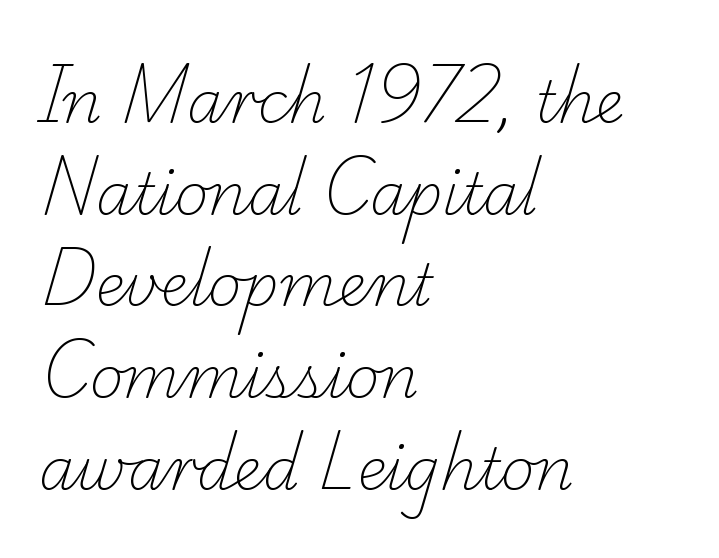
{"serif": "yes", "bold": "no", "weight": "light", "width": "normal", "stroke_contrast": "low", "x_height": "small", "monospaced": "no", "underline": "no", "align": "left", "line_spacing": "normal", "line_spacing_ratio": 1.58, "letter_spacing": "normal", "letter_spacing_em": 0.0, "glyph_px": 58}
